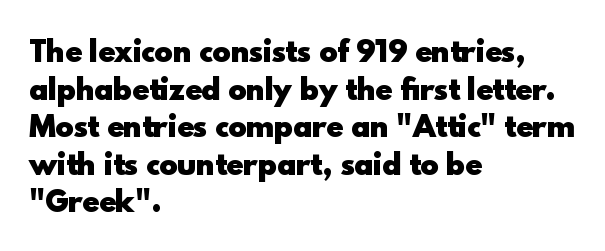
Q: Is the text bold? A: Yes.
Q: Is the text italic (slanted)? A: No, it is upright.
Q: Is the typeface a serif or a sans-serif typeface? A: Sans-serif.
Q: Is the text underlined? A: No.
Q: How is the paragraph aligned? A: Left-aligned.
Q: Is the spacing between letters normal or unusually wide? A: Normal.
Q: Is the spacing between lines tight, normal or loose? A: Normal.
Q: Width (condensed, normal, or wide)? A: Normal.
Q: x-height? A: Small.
Q: Monospaced? A: No.
